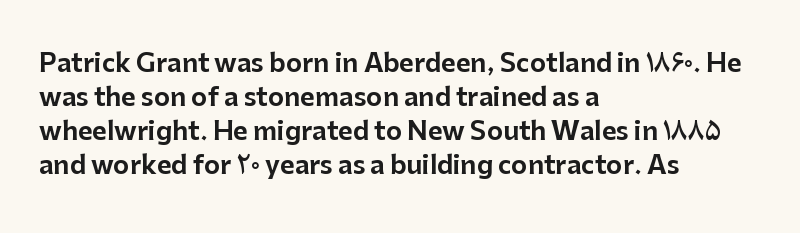
Q: Is the text italic (slanted)? A: No, it is upright.
Q: Is the text underlined? A: No.
Q: How is the paragraph aligned? A: Left-aligned.
Q: Is the spacing between letters normal or unusually wide? A: Normal.
Q: Is the spacing between lines tight, normal or loose? A: Normal.
